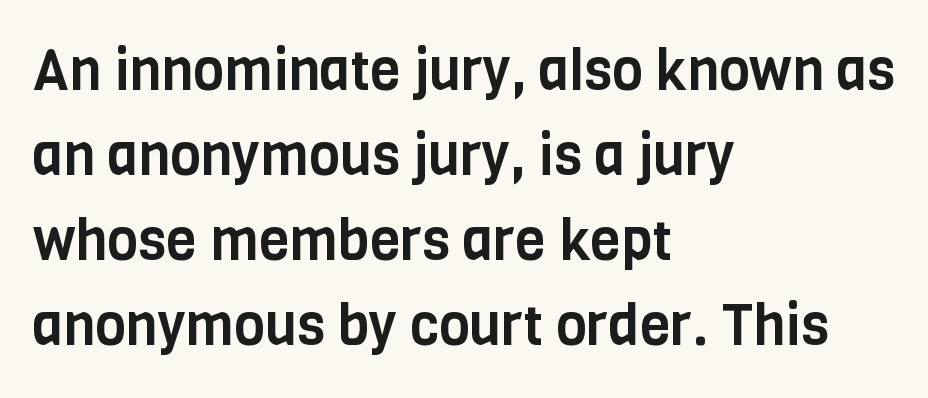
The image shows 56 px condensed sans-serif type, upright; set left-aligned, normal line spacing (1.52x), normal letter spacing, not underlined; low stroke contrast and a large x-height.
